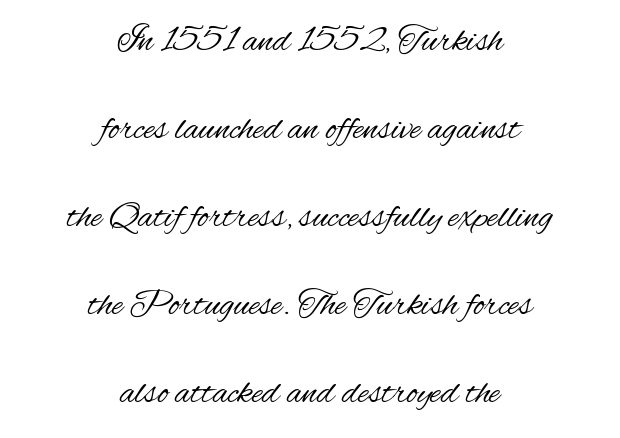
{"serif": "no", "bold": "no", "weight": "regular", "width": "condensed", "stroke_contrast": "medium", "x_height": "small", "monospaced": "no", "underline": "no", "align": "center", "line_spacing": "loose", "line_spacing_ratio": 2.38, "letter_spacing": "normal", "letter_spacing_em": 0.0, "glyph_px": 37}
